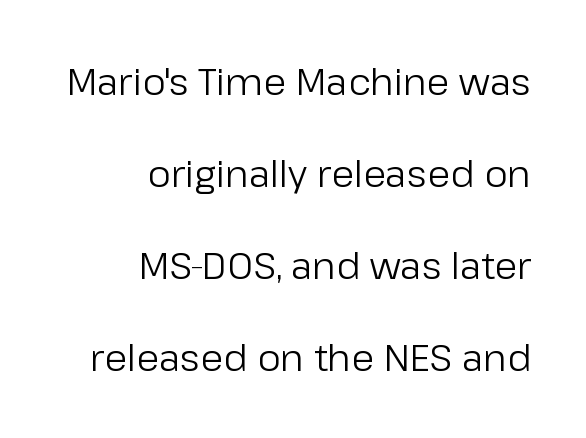
{"serif": "no", "italic": "no", "bold": "no", "weight": "regular", "width": "normal", "stroke_contrast": "low", "x_height": "medium", "monospaced": "no", "underline": "no", "align": "right", "line_spacing": "loose", "line_spacing_ratio": 2.49, "letter_spacing": "normal", "letter_spacing_em": 0.0, "glyph_px": 37}
